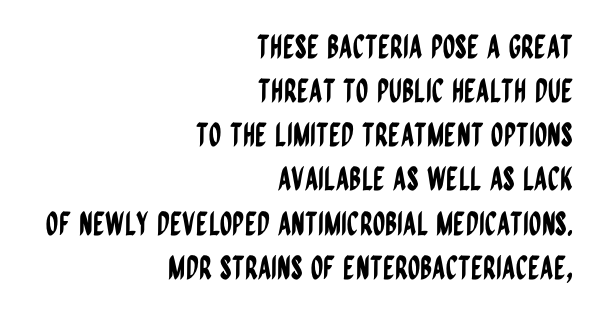
Q: Is the text italic (slanted)? A: No, it is upright.
Q: Is the typeface a serif or a sans-serif typeface? A: Sans-serif.
Q: Is the text underlined? A: No.
Q: How is the paragraph aligned? A: Right-aligned.
Q: Is the spacing between letters normal or unusually wide? A: Normal.
Q: Is the spacing between lines tight, normal or loose? A: Normal.
Q: Width (condensed, normal, or wide)? A: Condensed.
Q: Stroke contrast? A: Low.
Q: x-height? A: Large.
Q: Monospaced? A: No.
